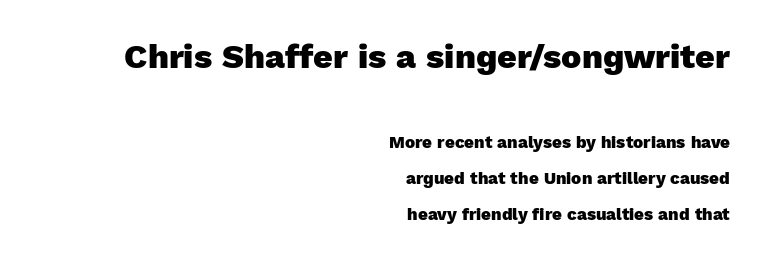
{"serif": "no", "italic": "no", "bold": "yes", "weight": "heavy", "width": "normal", "x_height": "medium", "monospaced": "no", "underline": "no", "align": "right", "line_spacing": "loose", "line_spacing_ratio": 2.12, "letter_spacing": "normal", "letter_spacing_em": 0.0, "larger_block": "first", "size_ratio": 2.0, "glyph_px": 34}
